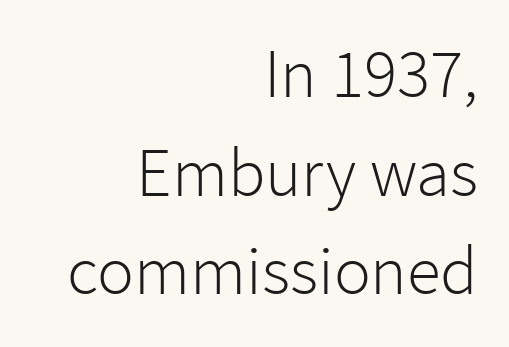
Q: Is the text bold? A: No.
Q: Is the text italic (slanted)? A: No, it is upright.
Q: Is the typeface a serif or a sans-serif typeface? A: Sans-serif.
Q: Is the text underlined? A: No.
Q: How is the paragraph aligned? A: Right-aligned.
Q: Is the spacing between letters normal or unusually wide? A: Normal.
Q: Is the spacing between lines tight, normal or loose? A: Normal.
Q: Width (condensed, normal, or wide)? A: Normal.
Q: Stroke contrast? A: Low.
Q: x-height? A: Medium.
Q: Monospaced? A: No.
